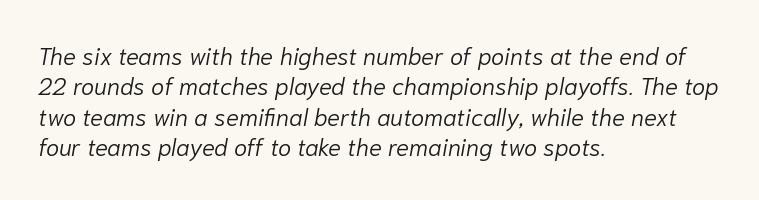
The image shows 24 px text type, italic (leaning right); set left-aligned, normal line spacing (1.27x), normal letter spacing, not underlined.
